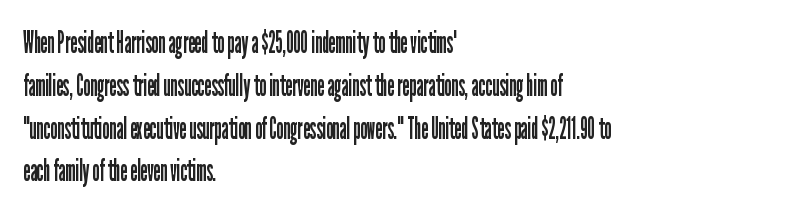
The image shows 31 px regular-weight, condensed sans-serif type, upright; set left-aligned, normal line spacing (1.38x), normal letter spacing, not underlined; low stroke contrast and a medium x-height.
